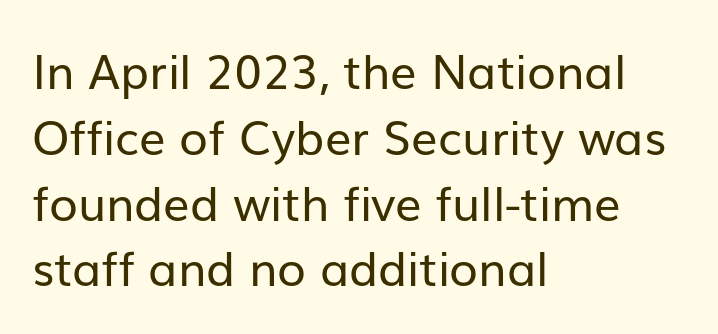
Q: Is the text bold? A: No.
Q: Is the text italic (slanted)? A: No, it is upright.
Q: Is the typeface a serif or a sans-serif typeface? A: Sans-serif.
Q: Is the text underlined? A: No.
Q: How is the paragraph aligned? A: Left-aligned.
Q: Is the spacing between letters normal or unusually wide? A: Normal.
Q: Is the spacing between lines tight, normal or loose? A: Normal.
Q: Width (condensed, normal, or wide)? A: Normal.
Q: Stroke contrast? A: Low.
Q: x-height? A: Medium.
Q: Monospaced? A: No.
